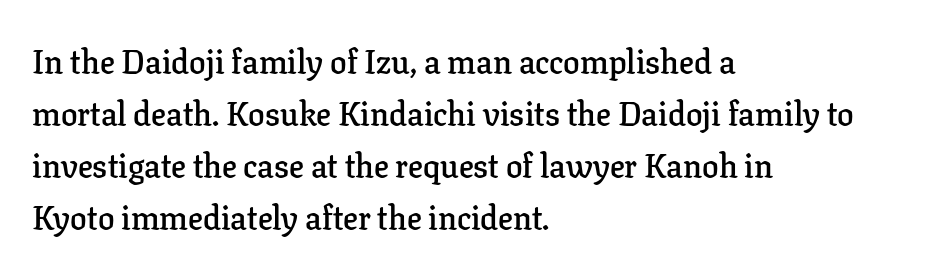
The image shows 33 px semibold serif type, upright; set left-aligned, normal line spacing (1.58x), normal letter spacing, not underlined; low stroke contrast and a medium x-height.
